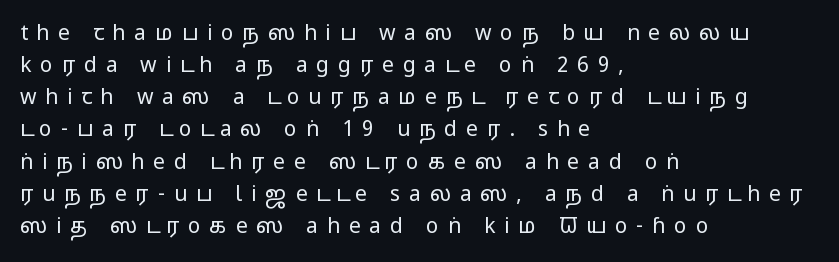
The image shows 21 px text type, upright; set left-aligned, normal line spacing (1.53x), unusually wide letter spacing (+0.42 em), not underlined.
